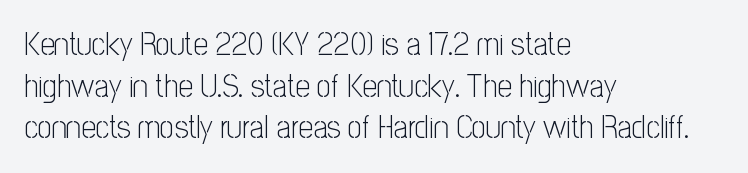
Vertical stems look standard width or narrower in stroke. Check where the strokes stop: nothing finishes them off — pure sans. Underline: absent. Whoever set this chose a conventional vertical rhythm. The passage shown is typed in a proportional face where columns would drift. Standard letterfit; no display-style spreading of the glyphs.
